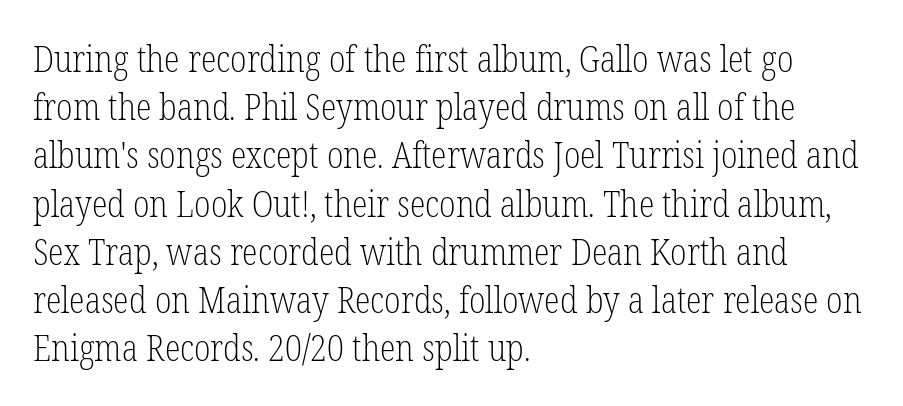
The image shows 36 px light, condensed serif type, upright; set left-aligned, normal line spacing (1.34x), normal letter spacing, not underlined; low stroke contrast and a medium x-height.
